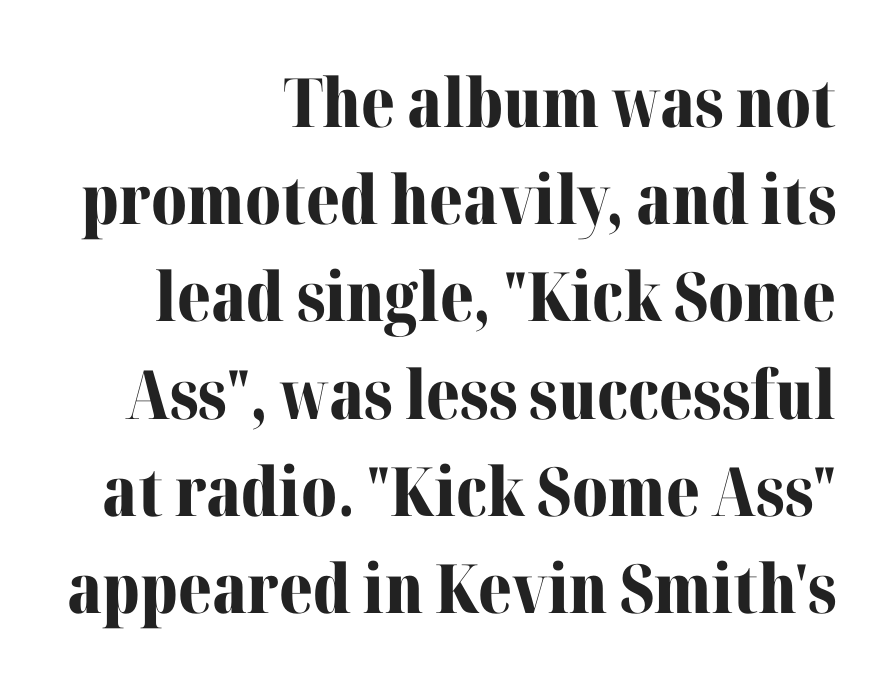
Q: Is the text bold? A: Yes.
Q: Is the text italic (slanted)? A: No, it is upright.
Q: Is the typeface a serif or a sans-serif typeface? A: Serif.
Q: Is the text underlined? A: No.
Q: How is the paragraph aligned? A: Right-aligned.
Q: Is the spacing between letters normal or unusually wide? A: Normal.
Q: Is the spacing between lines tight, normal or loose? A: Normal.
Q: Width (condensed, normal, or wide)? A: Normal.
Q: Stroke contrast? A: Medium.
Q: x-height? A: Medium.
Q: Monospaced? A: No.
